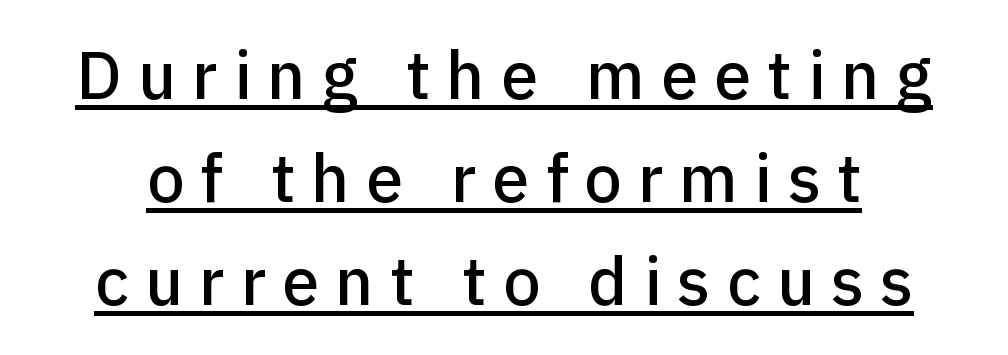
Regarding leading, the lines here are spaced in the standard way. Do the letters lean? They stand straight. The face used here is proportionally spaced, like ordinary book or web type. The tracking jumps out immediately: characters are airy and widely separated.
